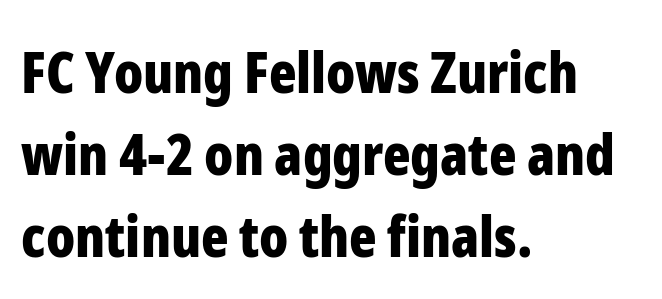
{"serif": "no", "italic": "no", "bold": "yes", "weight": "bold", "width": "condensed", "stroke_contrast": "low", "x_height": "medium", "monospaced": "no", "underline": "no", "align": "left", "line_spacing": "normal", "line_spacing_ratio": 1.44, "letter_spacing": "normal", "letter_spacing_em": 0.0, "glyph_px": 57}
